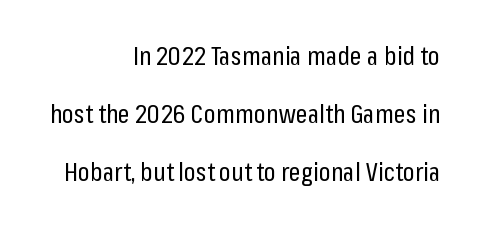
{"italic": "no", "bold": "no", "underline": "no", "align": "right", "line_spacing": "loose", "line_spacing_ratio": 2.23, "letter_spacing": "normal", "letter_spacing_em": 0.0, "glyph_px": 26}
